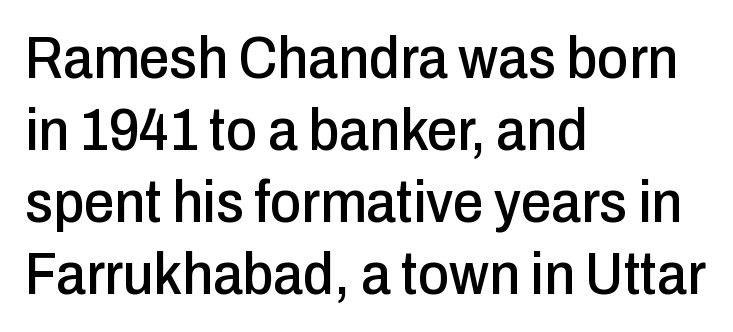
Q: Is the text italic (slanted)? A: No, it is upright.
Q: Is the typeface a serif or a sans-serif typeface? A: Sans-serif.
Q: Is the text underlined? A: No.
Q: How is the paragraph aligned? A: Left-aligned.
Q: Is the spacing between letters normal or unusually wide? A: Normal.
Q: Width (condensed, normal, or wide)? A: Condensed.
Q: Stroke contrast? A: Low.
Q: x-height? A: Medium.
Q: Monospaced? A: No.
